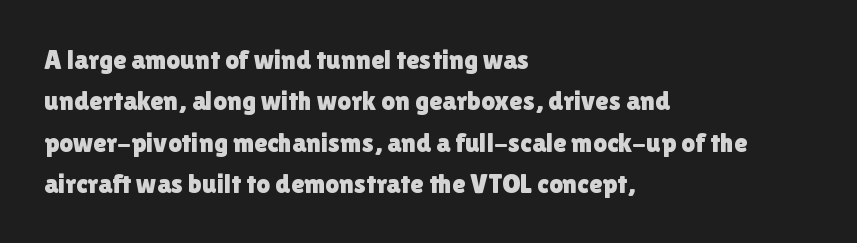
Successive baselines arrive at the customary interval. Short and long lines alike share a common starting point at left. Italic: no, the glyphs are upright roman. Short note: letters normally spaced. Quick note: underline off.
